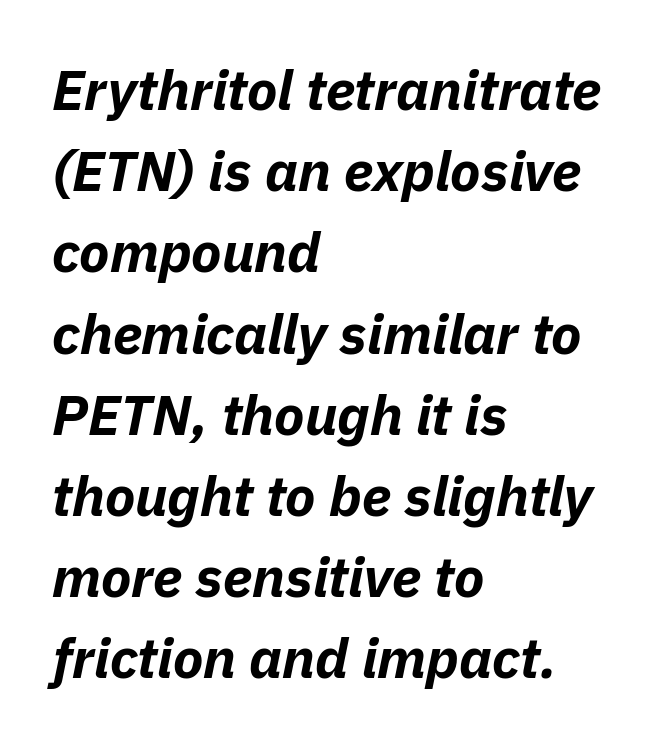
Notice how the stems are inclined rather than vertical — that's the hallmark of italics. Honestly, the row spacing looks completely unremarkable. Its strokes are broad and dark, the hallmark of bold type. Nobody touched the tracking dial on this one. Short and long lines alike share a common starting point at left. Just letters on the line, the space beneath them empty.
